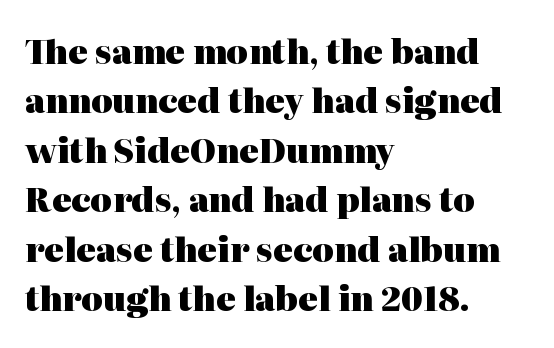
Q: Is the text bold? A: Yes.
Q: Is the text italic (slanted)? A: No, it is upright.
Q: Is the typeface a serif or a sans-serif typeface? A: Serif.
Q: Is the text underlined? A: No.
Q: How is the paragraph aligned? A: Left-aligned.
Q: Is the spacing between letters normal or unusually wide? A: Normal.
Q: Is the spacing between lines tight, normal or loose? A: Normal.
Q: Width (condensed, normal, or wide)? A: Normal.
Q: Stroke contrast? A: High.
Q: x-height? A: Medium.
Q: Monospaced? A: No.
